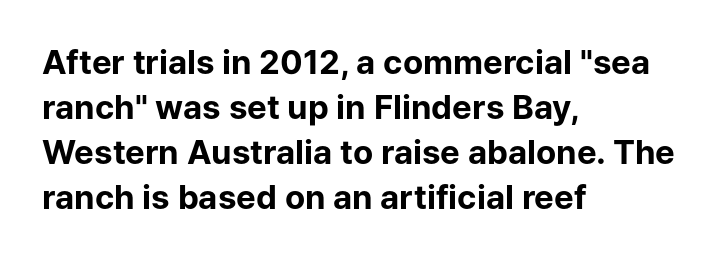
The image shows 33 px bold sans-serif type, upright; set left-aligned, normal line spacing (1.36x), normal letter spacing, not underlined; low stroke contrast and a medium x-height.
